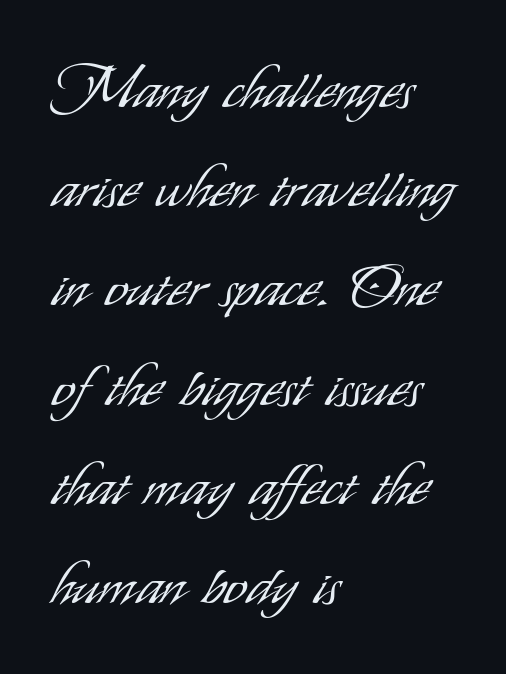
Q: Is the text bold? A: No.
Q: Is the text italic (slanted)? A: Yes.
Q: Is the typeface a serif or a sans-serif typeface? A: Sans-serif.
Q: Is the text underlined? A: No.
Q: How is the paragraph aligned? A: Left-aligned.
Q: Is the spacing between letters normal or unusually wide? A: Normal.
Q: Width (condensed, normal, or wide)? A: Condensed.
Q: Stroke contrast? A: Low.
Q: x-height? A: Small.
Q: Monospaced? A: No.
